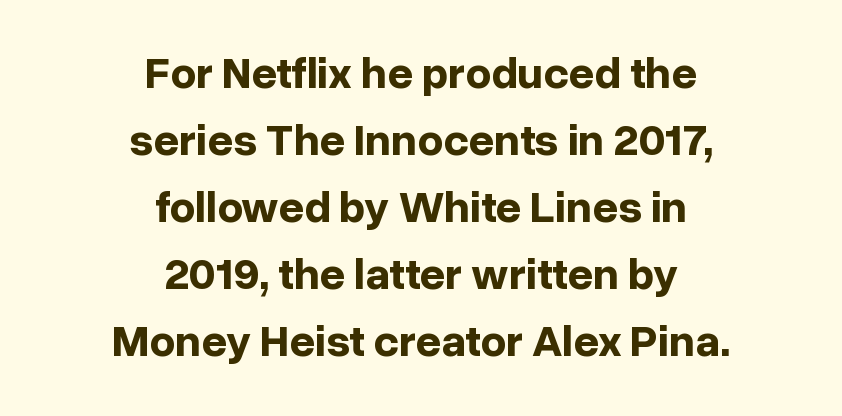
This sample uses an upright cut, with every glyph sitting square on the baseline. Line spacing here is normal. Compared with typical body copy, the letter spacing here is the same. Spacing verdict: proportional, widths tailored to each character. These words are printed bold, with thick strokes throughout.
